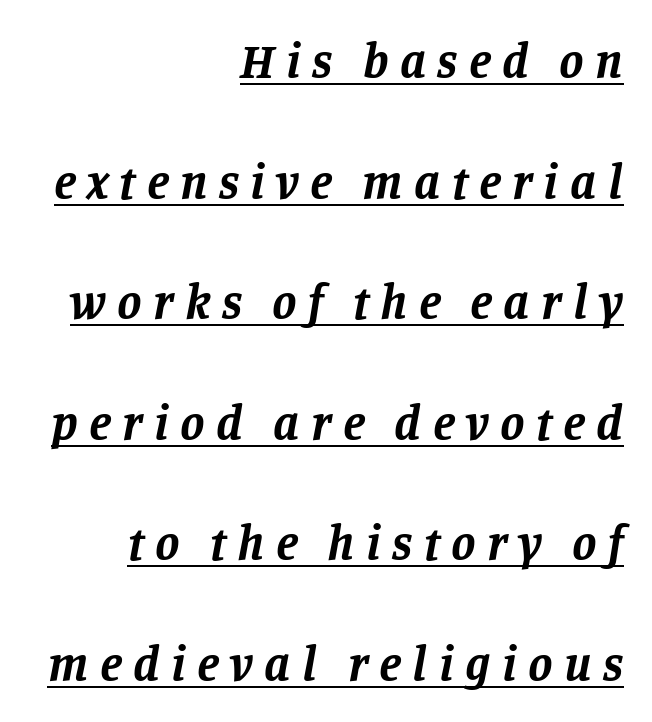
{"serif": "yes", "italic": "yes", "lean": "right", "slant_degrees": 11, "bold": "yes", "weight": "bold", "width": "normal", "stroke_contrast": "low", "x_height": "large", "monospaced": "no", "underline": "yes", "align": "right", "line_spacing": "loose", "line_spacing_ratio": 2.46, "letter_spacing": "wide", "letter_spacing_em": 0.23, "glyph_px": 49}
